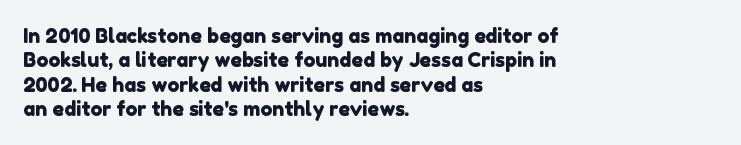
Look at the tracking — it's just the regular setting, nothing added. Just letters on the line, the space beneath them empty. Where is the straight margin? On the left.
